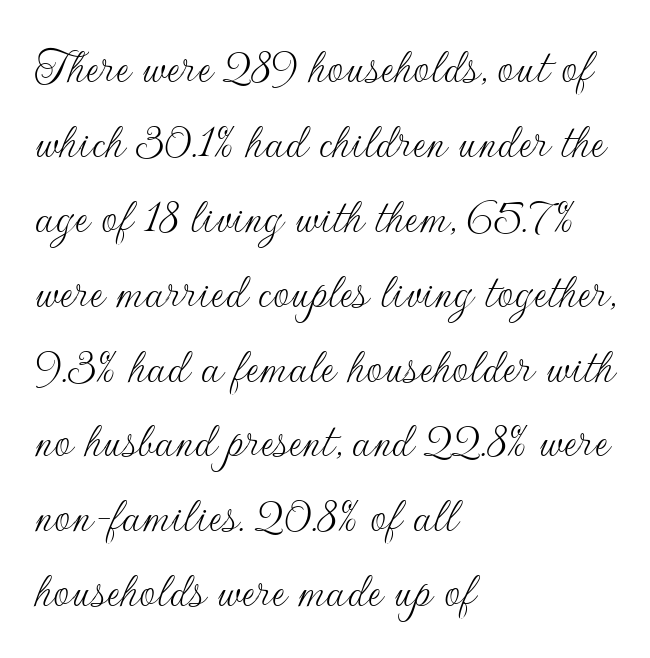
Think of a printed novel: that variable character pitch is what you see here. Each word holds together tightly as a unit, with standard inter-letter gaps. The paragraph has a hard left edge and a soft right edge. Students, observe: this is what conventionally led text looks like.
